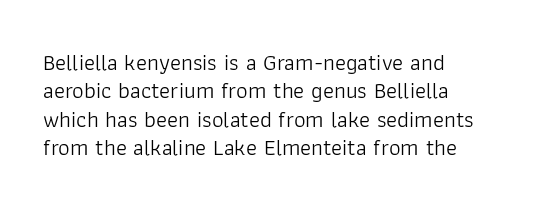
The image shows 23 px text type, upright; set left-aligned, line spacing 1.23x, normal letter spacing, not underlined.
